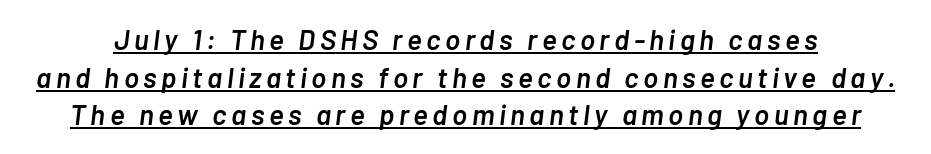
{"italic": "yes", "lean": "right", "slant_degrees": 7, "bold": "semi", "weight": "semibold", "width": "normal", "stroke_contrast": "low", "x_height": "medium", "monospaced": "no", "underline": "yes", "line_spacing": "normal", "line_spacing_ratio": 1.34, "glyph_px": 28}
